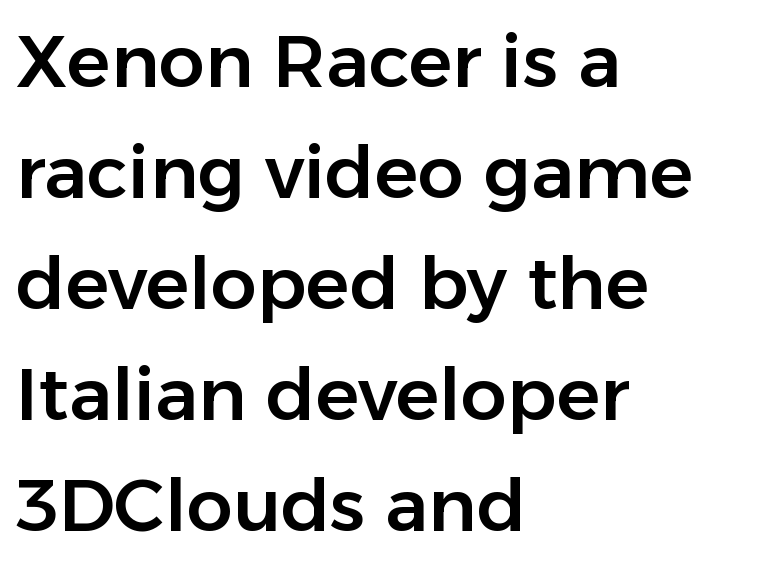
Q: Is the text italic (slanted)? A: No, it is upright.
Q: Is the typeface a serif or a sans-serif typeface? A: Sans-serif.
Q: Is the text underlined? A: No.
Q: How is the paragraph aligned? A: Left-aligned.
Q: Is the spacing between letters normal or unusually wide? A: Normal.
Q: Is the spacing between lines tight, normal or loose? A: Normal.
Q: Width (condensed, normal, or wide)? A: Normal.
Q: Stroke contrast? A: Low.
Q: x-height? A: Medium.
Q: Monospaced? A: No.
